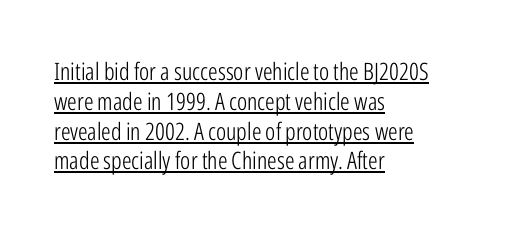
The image shows 24 px text type, upright; set left-aligned, line spacing 1.24x, normal letter spacing, underlined.
